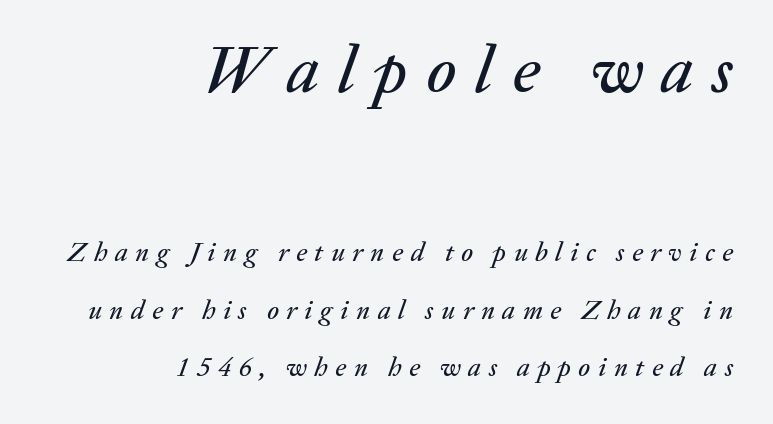
{"italic": "yes", "lean": "right", "slant_degrees": 20, "width": "normal", "stroke_contrast": "medium", "x_height": "medium", "monospaced": "no", "underline": "no", "align": "right", "line_spacing": "loose", "line_spacing_ratio": 2.14, "letter_spacing": "wide", "letter_spacing_em": 0.28, "larger_block": "first", "size_ratio": 2.52, "glyph_px": 68}
